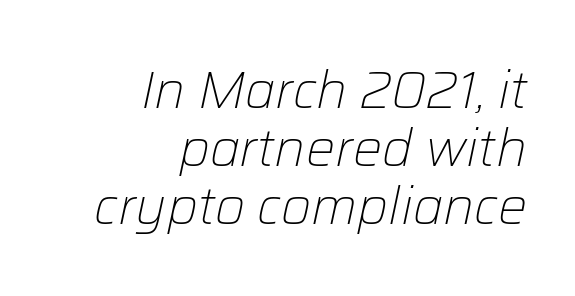
The image shows 52 px light type, italic (leaning right); set right-aligned, tight line spacing (1.12x), normal letter spacing, not underlined; low stroke contrast and a medium x-height.
